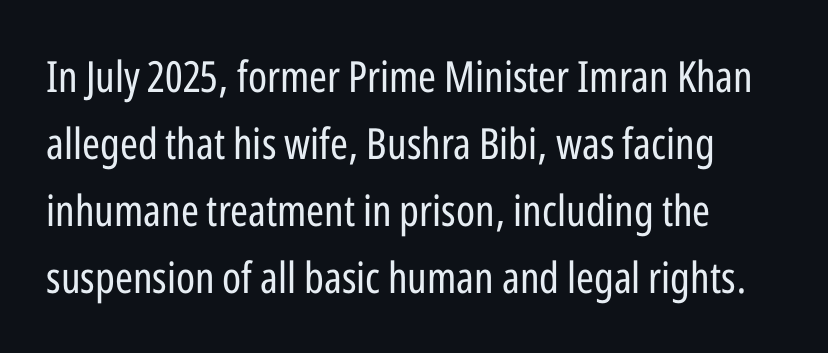
Q: Is the text bold? A: No.
Q: Is the text italic (slanted)? A: No, it is upright.
Q: Is the typeface a serif or a sans-serif typeface? A: Sans-serif.
Q: Is the text underlined? A: No.
Q: Is the spacing between letters normal or unusually wide? A: Normal.
Q: Is the spacing between lines tight, normal or loose? A: Normal.
Q: Width (condensed, normal, or wide)? A: Condensed.
Q: Stroke contrast? A: Low.
Q: x-height? A: Medium.
Q: Monospaced? A: No.
